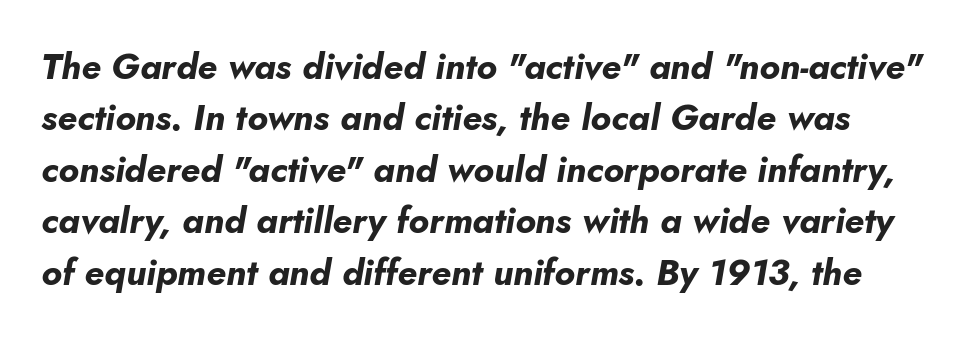
Q: Is the text bold? A: Yes.
Q: Is the text italic (slanted)? A: Yes, it leans right by about 10 degrees.
Q: Is the text underlined? A: No.
Q: Is the spacing between letters normal or unusually wide? A: Normal.
Q: Is the spacing between lines tight, normal or loose? A: Normal.
Q: Width (condensed, normal, or wide)? A: Normal.
Q: Stroke contrast? A: Low.
Q: x-height? A: Small.
Q: Monospaced? A: No.
